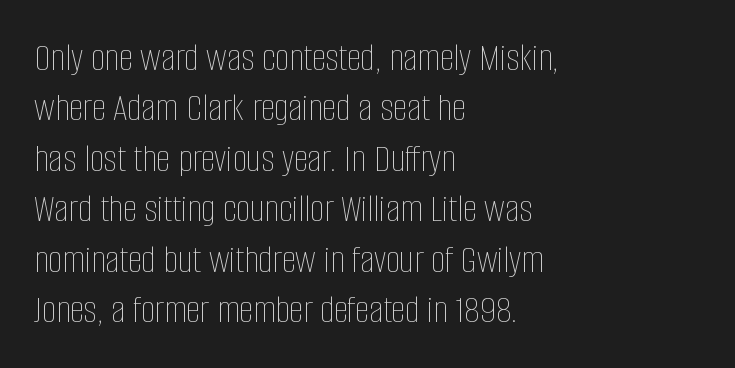
The image shows 40 px thin, condensed type, upright; set left-aligned, normal line spacing (1.26x), normal letter spacing, not underlined; low stroke contrast and a large x-height.
